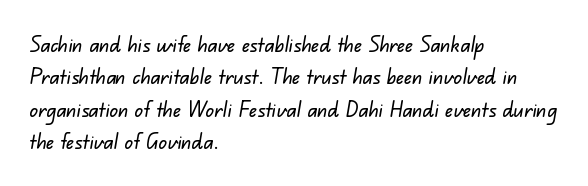
Type without underlining. Left-aligned paragraph, ragged on the right. Words appear dense and cohesive because spacing is normal. The rows are spaced the way most documents space them.
